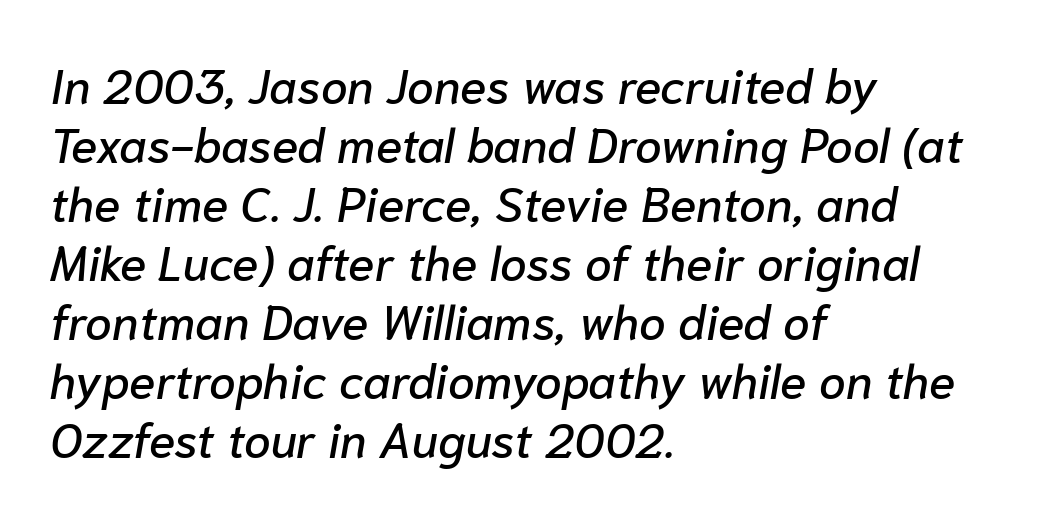
Q: Is the text italic (slanted)? A: Yes, it leans right by about 10 degrees.
Q: Is the text underlined? A: No.
Q: How is the paragraph aligned? A: Left-aligned.
Q: Is the spacing between letters normal or unusually wide? A: Normal.
Q: Width (condensed, normal, or wide)? A: Normal.
Q: Stroke contrast? A: Low.
Q: x-height? A: Medium.
Q: Monospaced? A: No.
